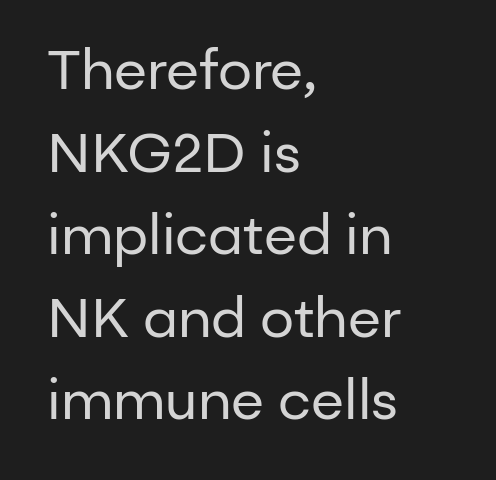
Q: Is the text bold? A: No.
Q: Is the text italic (slanted)? A: No, it is upright.
Q: Is the typeface a serif or a sans-serif typeface? A: Sans-serif.
Q: Is the text underlined? A: No.
Q: How is the paragraph aligned? A: Left-aligned.
Q: Is the spacing between letters normal or unusually wide? A: Normal.
Q: Is the spacing between lines tight, normal or loose? A: Normal.
Q: Width (condensed, normal, or wide)? A: Normal.
Q: Stroke contrast? A: Low.
Q: x-height? A: Medium.
Q: Monospaced? A: No.
